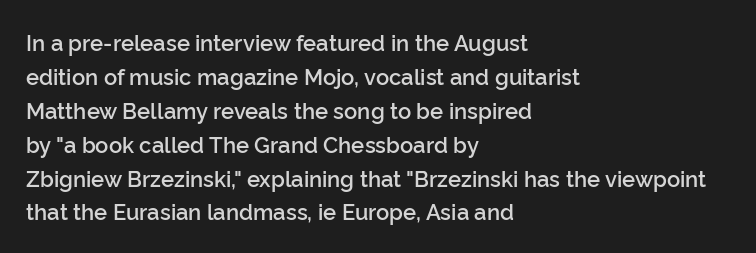
{"italic": "no", "bold": "semi", "underline": "no", "align": "left", "line_spacing": "normal", "line_spacing_ratio": 1.54, "letter_spacing": "normal", "letter_spacing_em": 0.0, "glyph_px": 22}
